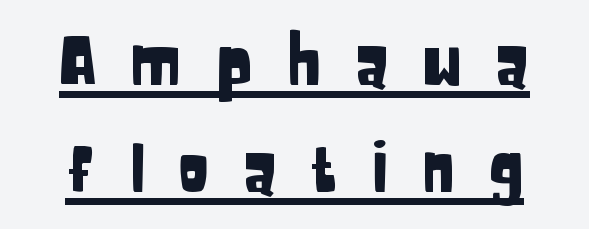
Q: Is the text italic (slanted)? A: No, it is upright.
Q: Is the typeface a serif or a sans-serif typeface? A: Sans-serif.
Q: Is the text underlined? A: Yes.
Q: Is the spacing between letters normal or unusually wide? A: Unusually wide.
Q: Is the spacing between lines tight, normal or loose? A: Normal.
Q: Width (condensed, normal, or wide)? A: Condensed.
Q: Stroke contrast? A: Low.
Q: x-height? A: Large.
Q: Monospaced? A: No.
